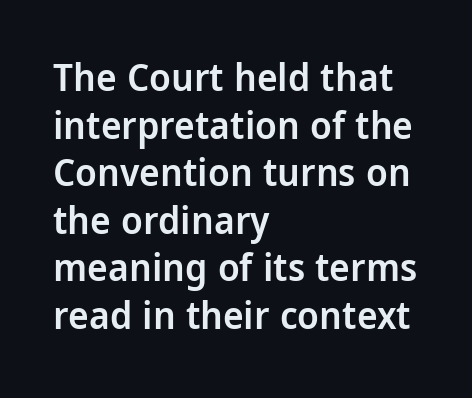
{"serif": "no", "italic": "no", "bold": "semi", "weight": "semibold", "width": "condensed", "stroke_contrast": "low", "x_height": "large", "monospaced": "no", "underline": "no", "align": "left", "line_spacing_ratio": 1.22, "letter_spacing": "normal", "letter_spacing_em": 0.0, "glyph_px": 39}
